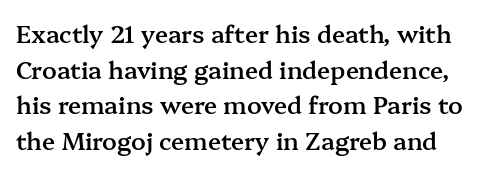
Posture: upright roman. In terms of weight, the rendering is demibold, just under bold. Students, observe: this is what conventionally led text looks like. The string is rendered with underlining switched off. Between one letter and the next there's only the usual sliver of space.
